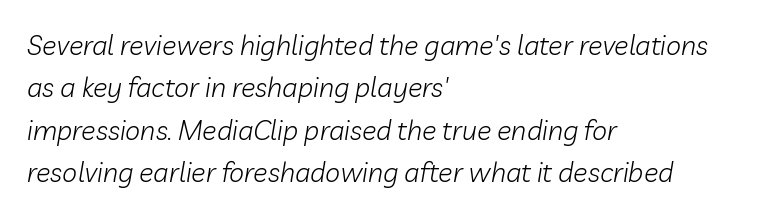
The image shows 27 px text type, italic (leaning right); set left-aligned, normal line spacing (1.57x), normal letter spacing, not underlined.
